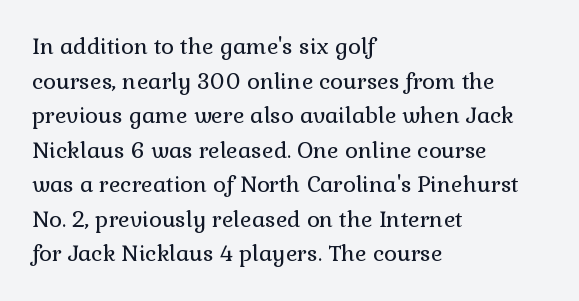
The image shows 22 px text type, upright; set left-aligned, normal line spacing (1.57x), normal letter spacing, not underlined.
